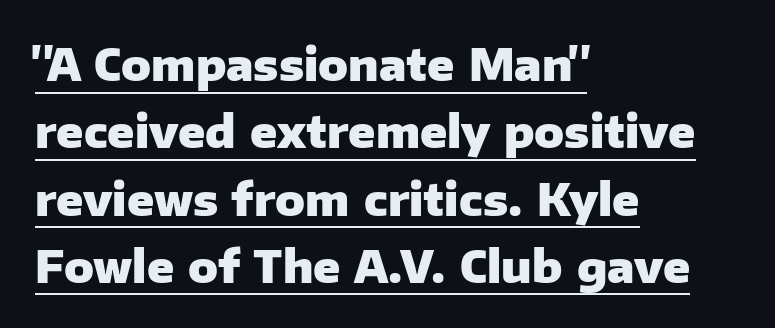
The image shows 44 px heavy sans-serif type, upright; set left-aligned, normal line spacing (1.53x), normal letter spacing, underlined; low stroke contrast and a medium x-height.
